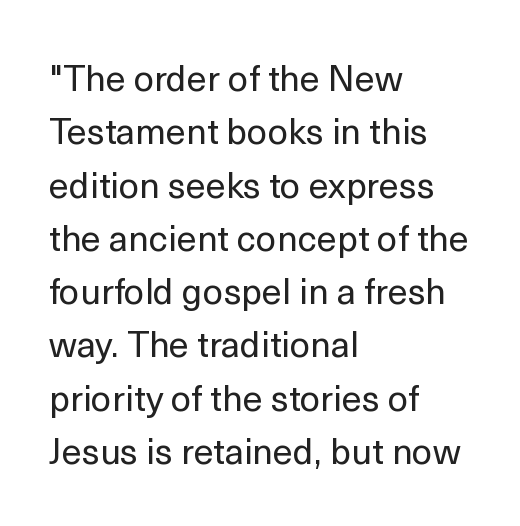
The image shows 36 px regular-weight sans-serif type, upright; set left-aligned, normal line spacing (1.48x), normal letter spacing, not underlined; a medium x-height.
